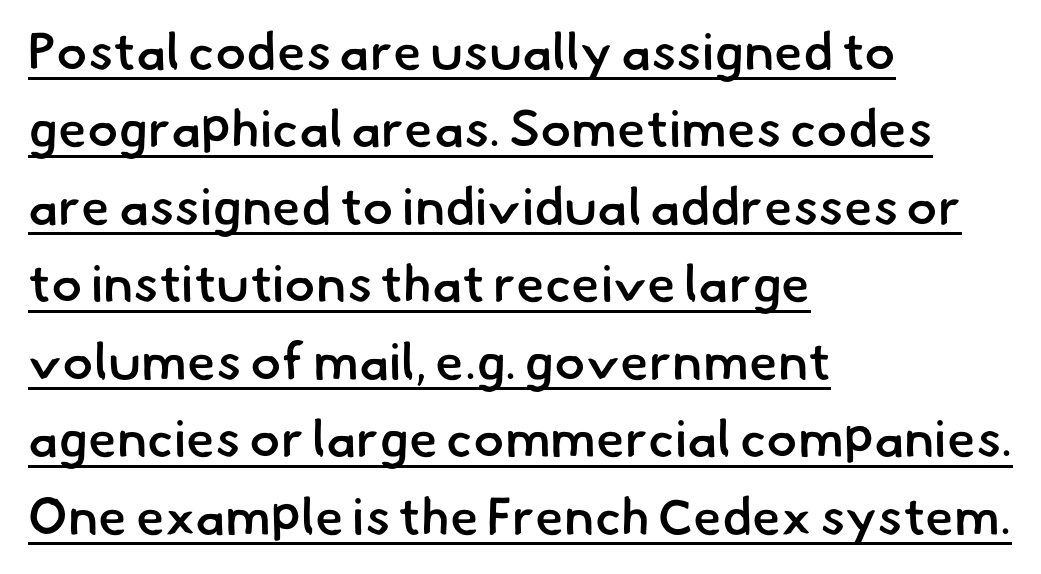
Q: Is the text bold? A: Semi-bold.
Q: Is the typeface a serif or a sans-serif typeface? A: Sans-serif.
Q: Is the text underlined? A: Yes.
Q: How is the paragraph aligned? A: Left-aligned.
Q: Is the spacing between letters normal or unusually wide? A: Normal.
Q: Is the spacing between lines tight, normal or loose? A: Normal.
Q: Width (condensed, normal, or wide)? A: Normal.
Q: Stroke contrast? A: Low.
Q: x-height? A: Small.
Q: Monospaced? A: No.
